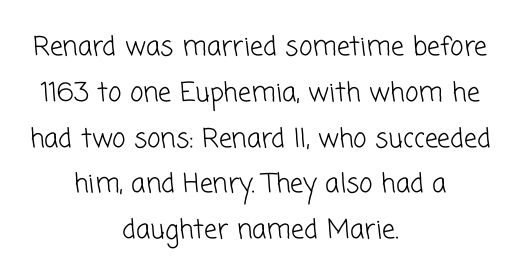
Descenders hang freely into open space. Look at the tracking — it's just the regular setting, nothing added. Compared with a flush-left layout, this one balances lines on the center instead. The face looks like a standard text weight, possibly lighter.
